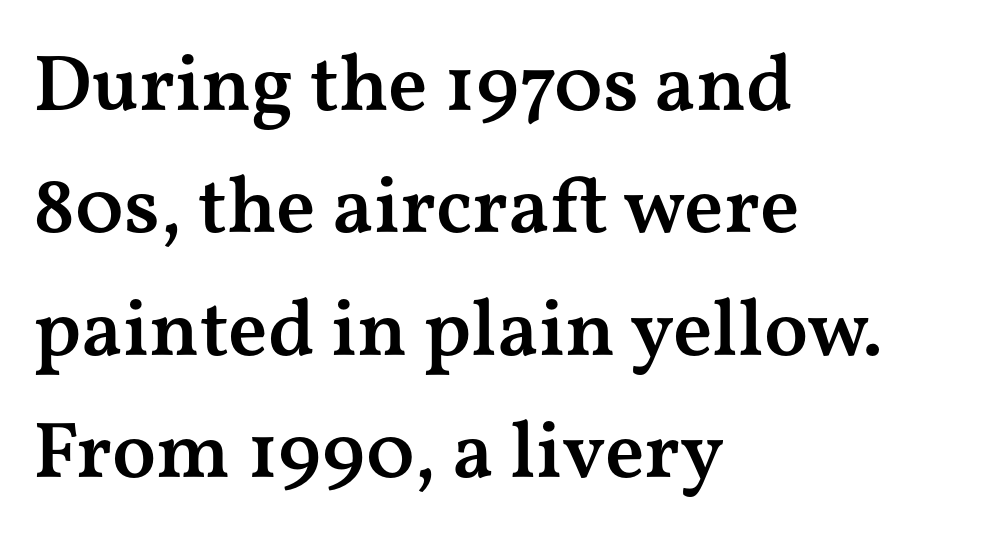
Caption: standard tracking, unaltered. Each letter keeps its own natural width here, so spacing adapts to shape. On the weight axis this lands at semibold, roughly 600. The axis of the letterforms is exactly vertical. Honestly, the row spacing looks completely unremarkable. Honestly, there is no underline to notice here at all.
